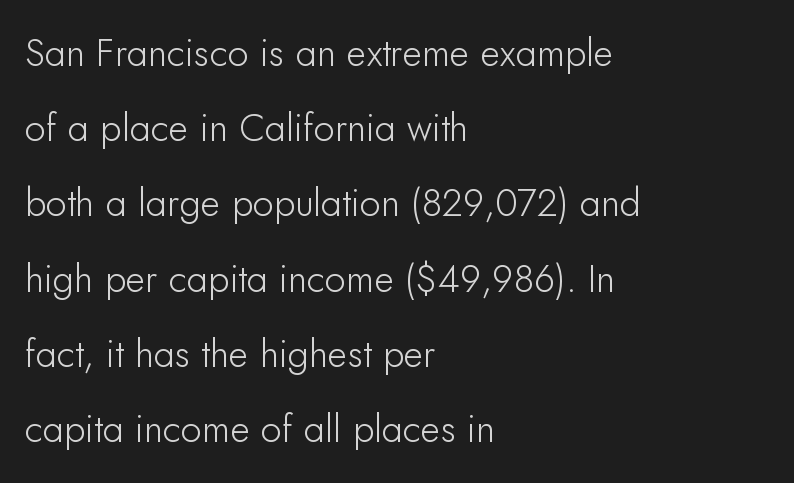
The image shows 38 px sans-serif type, upright; set left-aligned, loose line spacing (1.98x), normal letter spacing, not underlined; low stroke contrast and a small x-height.
